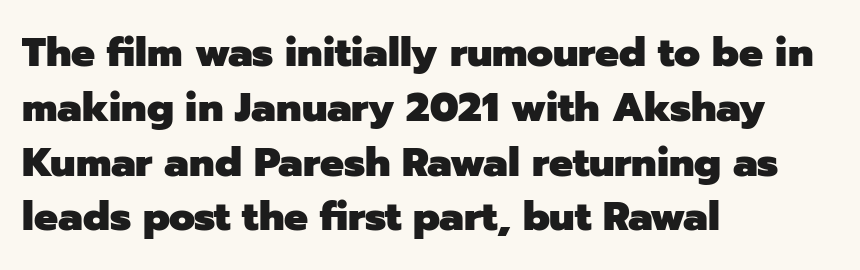
The image shows 40 px heavy sans-serif type, upright; set left-aligned, normal line spacing (1.37x), normal letter spacing, not underlined; low stroke contrast and a medium x-height.
